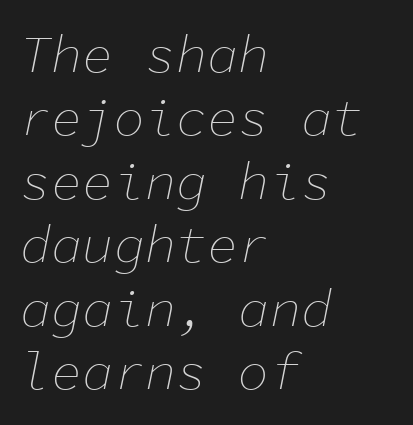
{"italic": "yes", "lean": "right", "slant_degrees": 11, "bold": "no", "weight": "thin", "width": "normal", "stroke_contrast": "low", "x_height": "medium", "monospaced": "yes", "underline": "no", "align": "left", "line_spacing_ratio": 1.22, "letter_spacing": "normal", "letter_spacing_em": 0.0, "glyph_px": 52}
